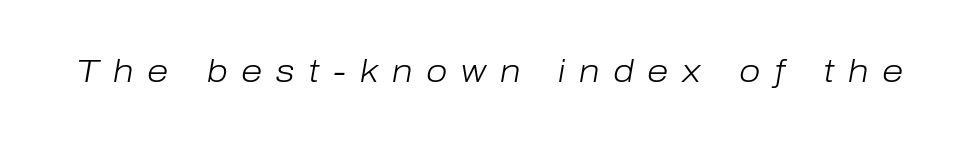
The letters look calm and open, with moderate or lighter stems. Here the glyphs are tracked loosely, breaking word shapes into spaced letters. The glyphs look as if they've been sheared to an angle. Descender tails drop into unmarked territory. Do the characters align in a grid? No, the font is proportional.
